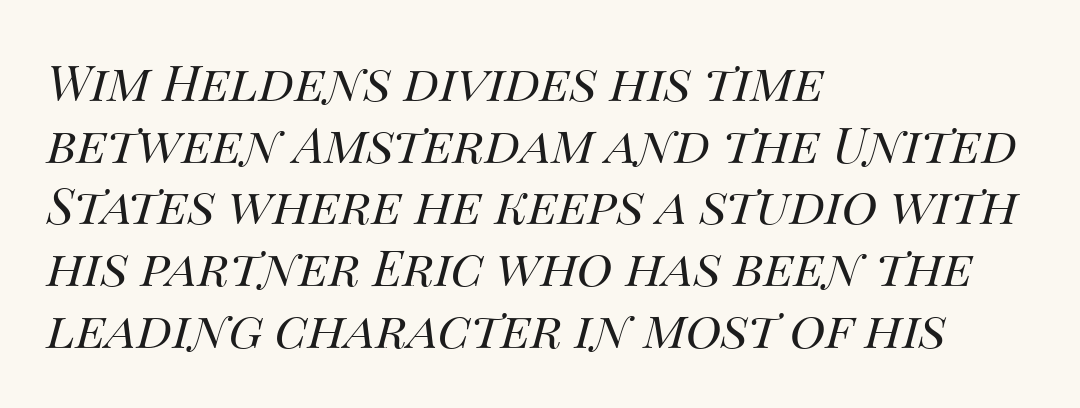
The rendering uses natural spacing where letterforms have individual widths. The zone under the glyphs is completely vacant. What's the leading like? Ordinary, nothing unusual. Notice how the stems are inclined rather than vertical — that's the hallmark of italics. Layout note: lines flush left.
